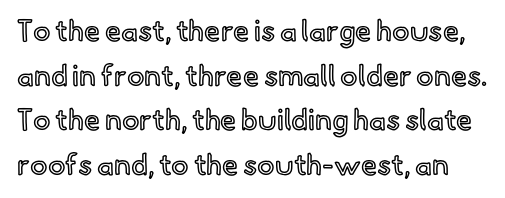
The image shows 29 px text type, upright; set normal line spacing (1.54x), normal letter spacing, not underlined; a small x-height.
